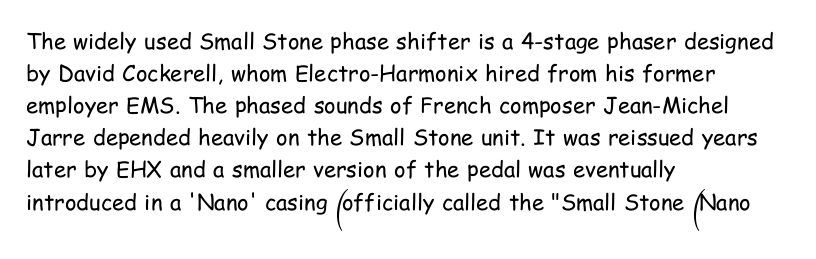
Q: Is the text bold? A: No.
Q: Is the text italic (slanted)? A: No, it is upright.
Q: Is the text underlined? A: No.
Q: How is the paragraph aligned? A: Left-aligned.
Q: Is the spacing between letters normal or unusually wide? A: Normal.
Q: Is the spacing between lines tight, normal or loose? A: Normal.
